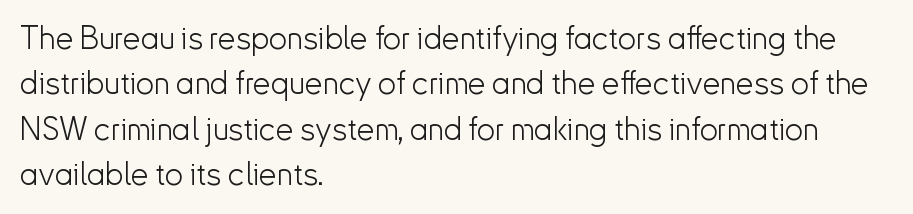
Here the designer chose a conventional face with non-uniform glyph widths. Stroke terminals: plain, sans-serif. Students, note that the glyphs here touch the page at normal intervals. Lines of text with bare space underneath. The space between consecutive lines is moderate. The strokes carry an ordinary text weight at most.
